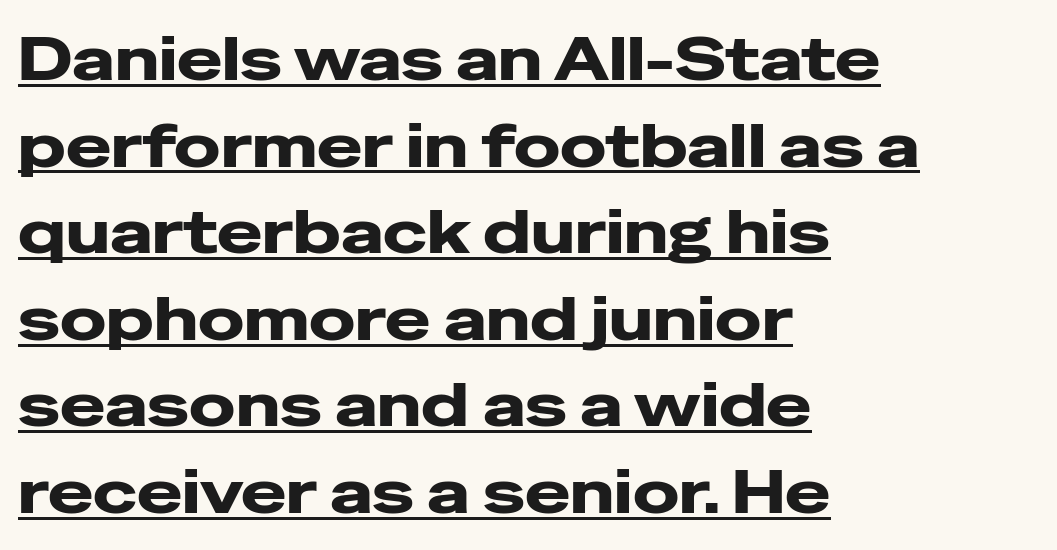
Q: Is the text bold? A: Yes.
Q: Is the text italic (slanted)? A: No, it is upright.
Q: Is the typeface a serif or a sans-serif typeface? A: Sans-serif.
Q: Is the text underlined? A: Yes.
Q: How is the paragraph aligned? A: Left-aligned.
Q: Is the spacing between letters normal or unusually wide? A: Normal.
Q: Is the spacing between lines tight, normal or loose? A: Normal.
Q: Width (condensed, normal, or wide)? A: Wide.
Q: Stroke contrast? A: Low.
Q: x-height? A: Medium.
Q: Monospaced? A: No.
